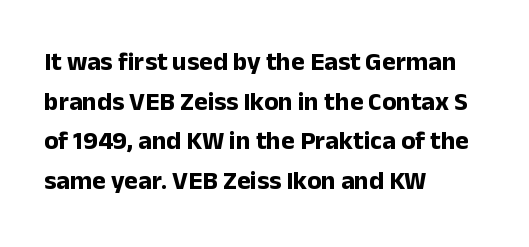
{"italic": "no", "bold": "yes", "underline": "no", "align": "left", "line_spacing": "normal", "line_spacing_ratio": 1.52, "letter_spacing": "normal", "letter_spacing_em": 0.0, "glyph_px": 26}
